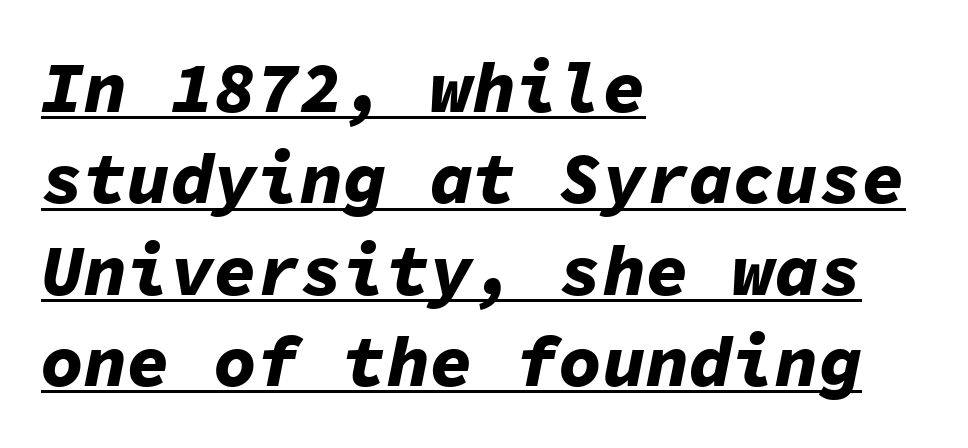
Caption: standard tracking, unaltered. Heft: maximum for text — a bold. Every character here occupies the same horizontal width, giving the sample a typewriter-like rhythm. Honestly, the underline is the first thing you notice here.
